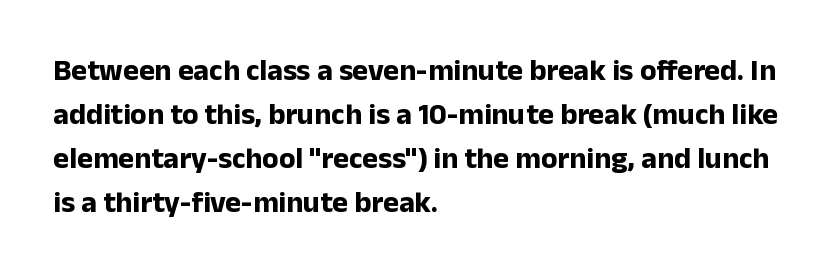
{"serif": "no", "italic": "no", "bold": "yes", "weight": "bold", "width": "normal", "stroke_contrast": "low", "x_height": "medium", "monospaced": "no", "underline": "no", "align": "left", "line_spacing": "normal", "line_spacing_ratio": 1.47, "letter_spacing": "normal", "letter_spacing_em": 0.0, "glyph_px": 30}
